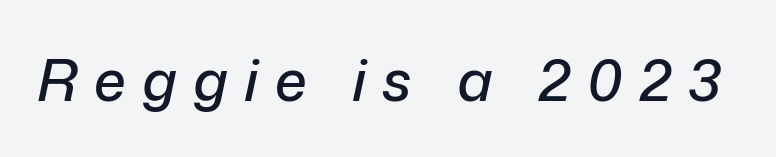
{"italic": "yes", "lean": "right", "slant_degrees": 12, "width": "normal", "stroke_contrast": "low", "x_height": "medium", "monospaced": "no", "underline": "no", "letter_spacing": "wide", "letter_spacing_em": 0.28, "glyph_px": 58}
